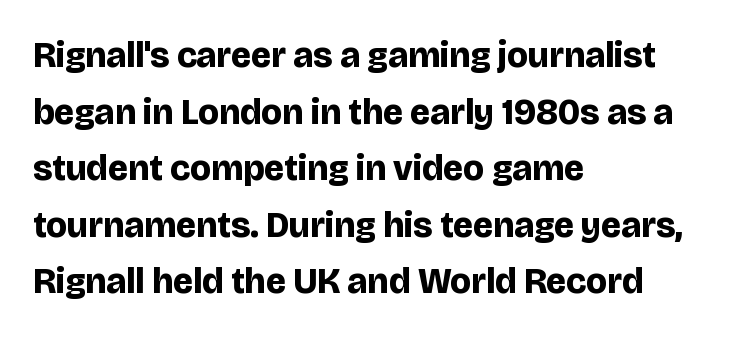
Q: Is the text bold? A: Yes.
Q: Is the text italic (slanted)? A: No, it is upright.
Q: Is the typeface a serif or a sans-serif typeface? A: Sans-serif.
Q: Is the text underlined? A: No.
Q: How is the paragraph aligned? A: Left-aligned.
Q: Is the spacing between letters normal or unusually wide? A: Normal.
Q: Is the spacing between lines tight, normal or loose? A: Normal.
Q: Width (condensed, normal, or wide)? A: Normal.
Q: Stroke contrast? A: Low.
Q: x-height? A: Large.
Q: Monospaced? A: No.
